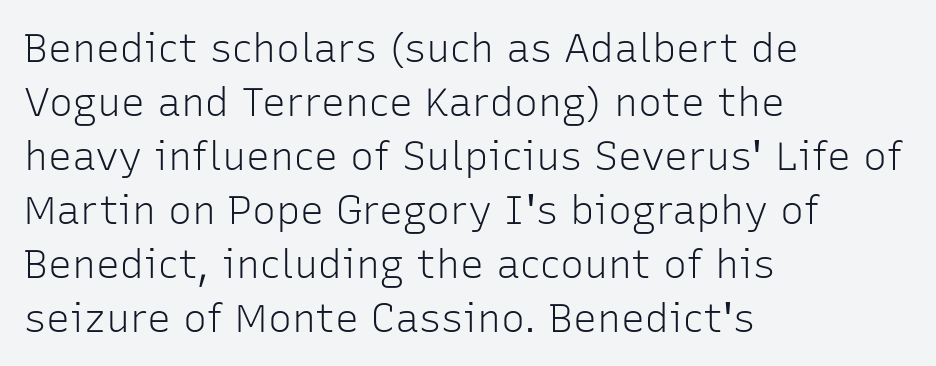
The image shows 40 px light sans-serif type, upright; set left-aligned, normal line spacing (1.35x), normal letter spacing, not underlined; low stroke contrast and a medium x-height.
